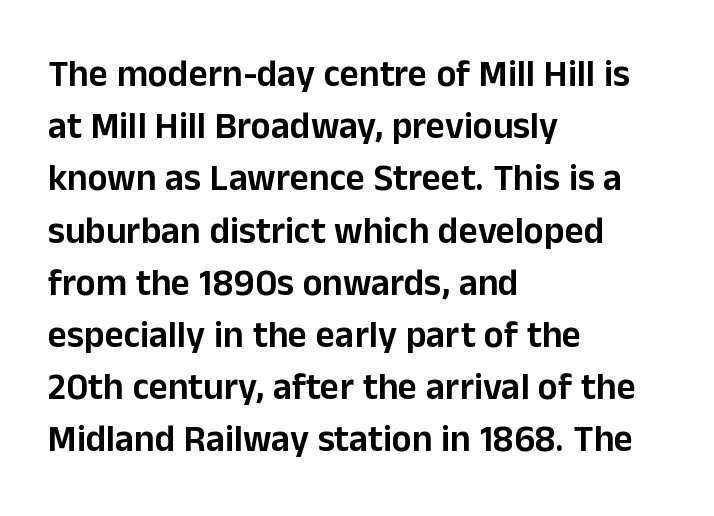
The image shows 37 px sans-serif type, upright; set left-aligned, normal line spacing (1.41x), normal letter spacing, not underlined; low stroke contrast and a medium x-height.
